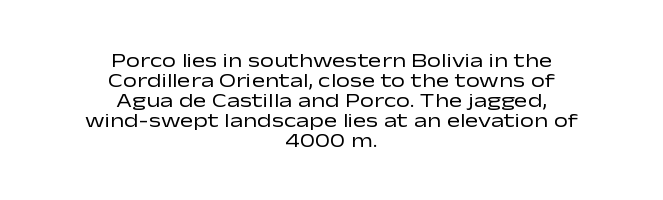
Q: Is the text bold? A: No.
Q: Is the text italic (slanted)? A: No, it is upright.
Q: Is the text underlined? A: No.
Q: How is the paragraph aligned? A: Centered.
Q: Is the spacing between letters normal or unusually wide? A: Normal.
Q: Is the spacing between lines tight, normal or loose? A: Tight.
